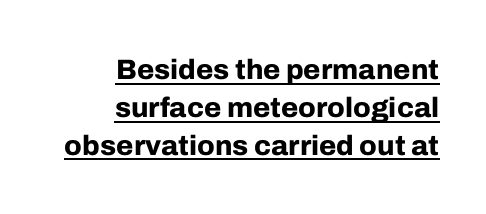
{"serif": "no", "italic": "no", "bold": "yes", "weight": "bold", "width": "normal", "stroke_contrast": "low", "x_height": "medium", "monospaced": "no", "underline": "yes", "align": "right", "line_spacing": "normal", "line_spacing_ratio": 1.35, "letter_spacing": "normal", "letter_spacing_em": 0.0, "glyph_px": 28}
